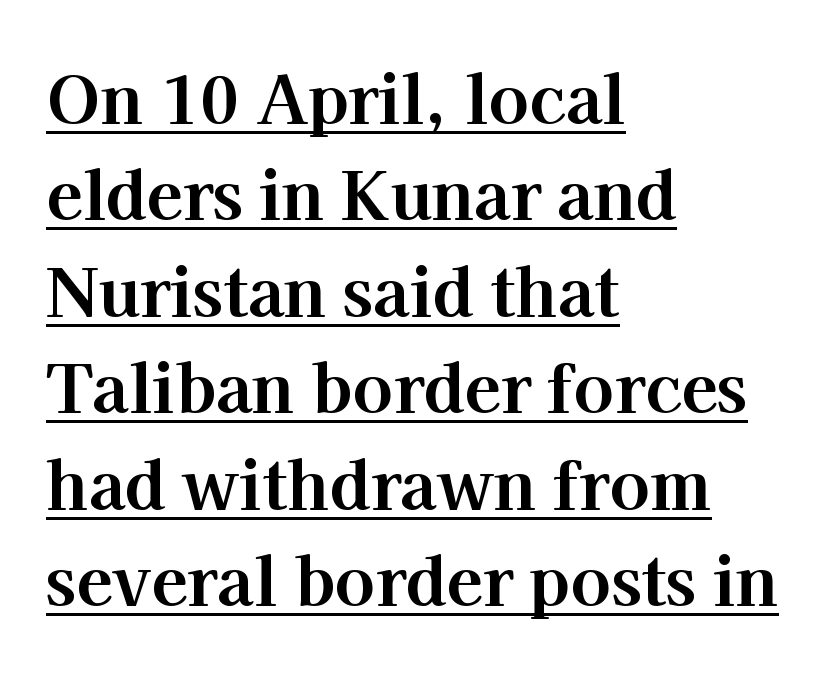
Q: Is the text bold? A: Yes.
Q: Is the text italic (slanted)? A: No, it is upright.
Q: Is the typeface a serif or a sans-serif typeface? A: Serif.
Q: Is the text underlined? A: Yes.
Q: How is the paragraph aligned? A: Left-aligned.
Q: Is the spacing between letters normal or unusually wide? A: Normal.
Q: Is the spacing between lines tight, normal or loose? A: Normal.
Q: Width (condensed, normal, or wide)? A: Normal.
Q: Stroke contrast? A: High.
Q: x-height? A: Medium.
Q: Monospaced? A: No.
